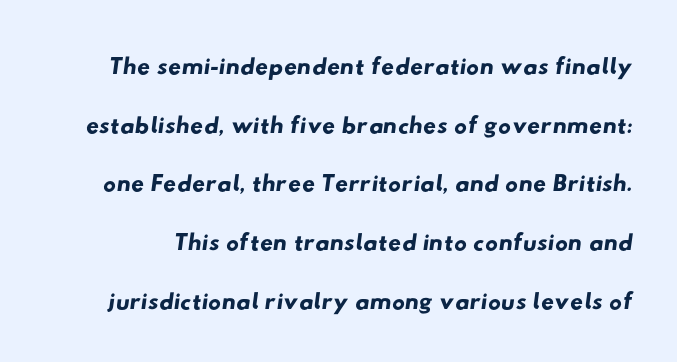
{"serif": "no", "width": "wide", "stroke_contrast": "low", "x_height": "small", "monospaced": "no", "underline": "no", "line_spacing": "normal", "line_spacing_ratio": 1.63, "letter_spacing": "normal", "letter_spacing_em": 0.0, "glyph_px": 36}
